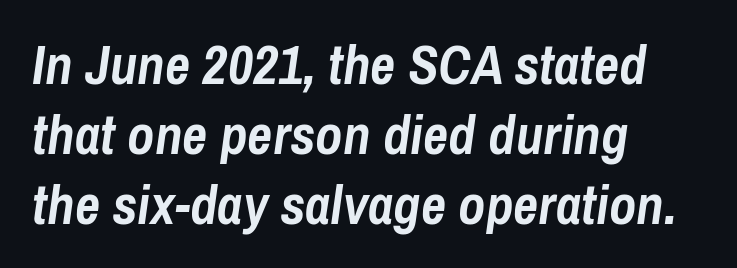
{"italic": "yes", "lean": "right", "slant_degrees": 8, "bold": "yes", "weight": "semibold", "width": "condensed", "stroke_contrast": "low", "x_height": "medium", "monospaced": "no", "underline": "no", "align": "left", "line_spacing": "normal", "line_spacing_ratio": 1.27, "letter_spacing": "normal", "letter_spacing_em": 0.0, "glyph_px": 55}
